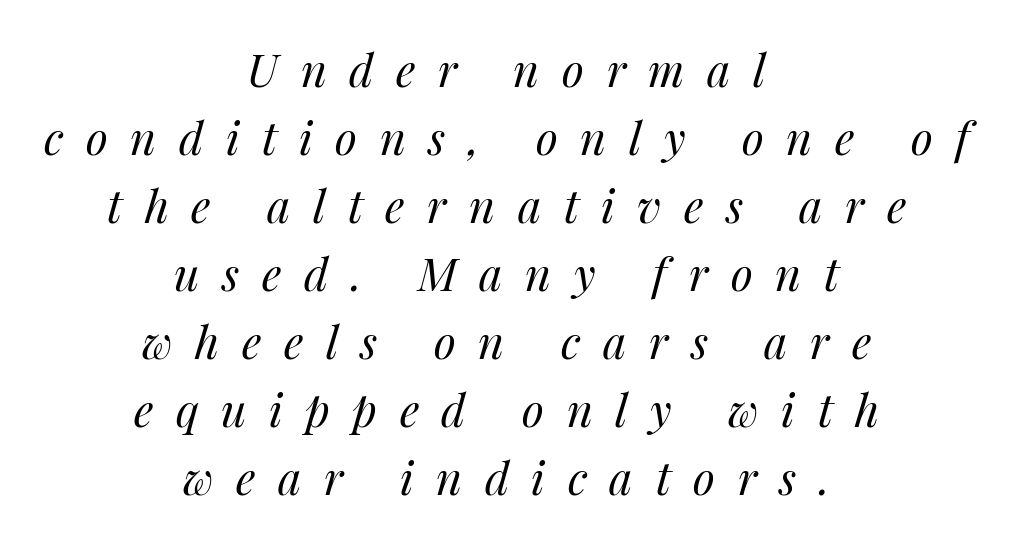
Compared with ordinary roman type, these characters are visibly tilted. A typesetter would call this heavily tracked-out type. Descenders hang freely into open space. Here the designer chose a conventional face with non-uniform glyph widths. Does the leading feel generous? No, just average.
